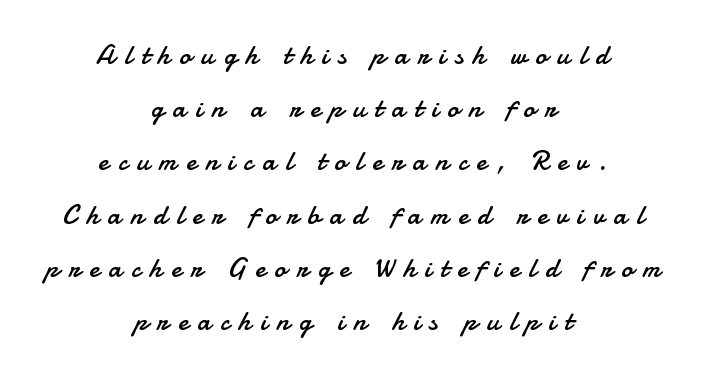
{"serif": "no", "bold": "no", "weight": "regular", "width": "normal", "stroke_contrast": "low", "x_height": "small", "monospaced": "no", "underline": "no", "align": "center", "line_spacing": "loose", "line_spacing_ratio": 1.9, "letter_spacing": "wide", "letter_spacing_em": 0.34, "glyph_px": 28}
